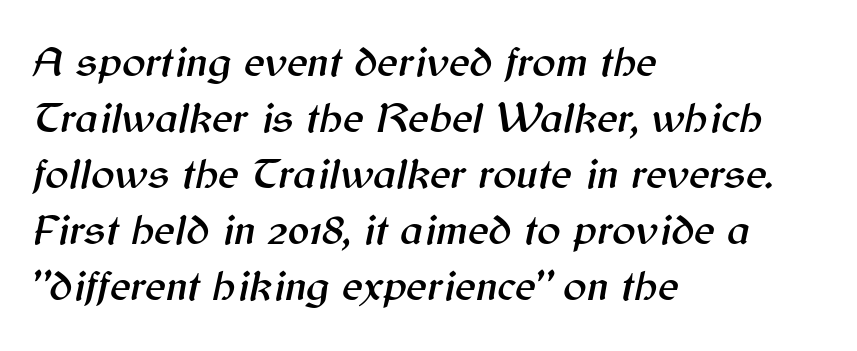
Q: Is the text italic (slanted)? A: Yes, it leans right by about 12 degrees.
Q: Is the text underlined? A: No.
Q: How is the paragraph aligned? A: Left-aligned.
Q: Is the spacing between letters normal or unusually wide? A: Normal.
Q: Is the spacing between lines tight, normal or loose? A: Normal.
Q: Width (condensed, normal, or wide)? A: Normal.
Q: Stroke contrast? A: Medium.
Q: x-height? A: Medium.
Q: Monospaced? A: No.
